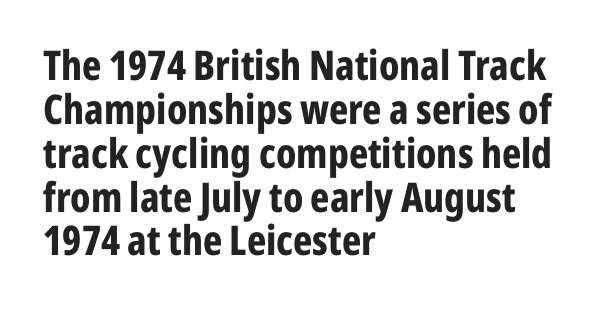
Q: Is the text bold? A: Yes.
Q: Is the text italic (slanted)? A: No, it is upright.
Q: Is the typeface a serif or a sans-serif typeface? A: Sans-serif.
Q: Is the text underlined? A: No.
Q: How is the paragraph aligned? A: Left-aligned.
Q: Is the spacing between letters normal or unusually wide? A: Normal.
Q: Is the spacing between lines tight, normal or loose? A: Tight.
Q: Width (condensed, normal, or wide)? A: Condensed.
Q: Stroke contrast? A: Low.
Q: x-height? A: Medium.
Q: Monospaced? A: No.
